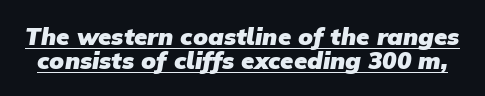
{"bold": "yes", "underline": "yes", "line_spacing": "tight", "line_spacing_ratio": 1.01, "letter_spacing": "normal", "letter_spacing_em": 0.0, "glyph_px": 24}
